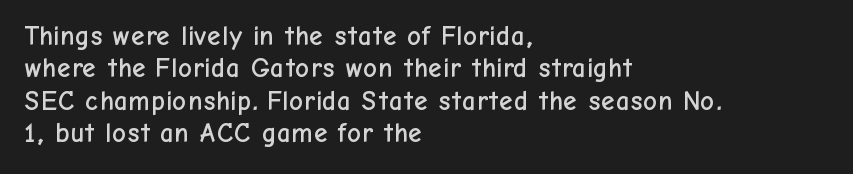
Designer's note — italics off, roman on. The specimen omits any rule beneath the text block's lines. No extra tracking has been applied to these lines. Each line starts at the same left margin while the right side varies.
